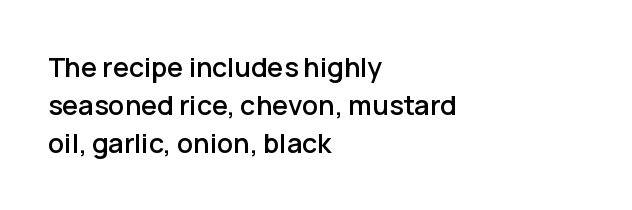
{"italic": "no", "underline": "no", "align": "left", "line_spacing": "normal", "line_spacing_ratio": 1.4, "letter_spacing": "normal", "letter_spacing_em": 0.0, "glyph_px": 27}
